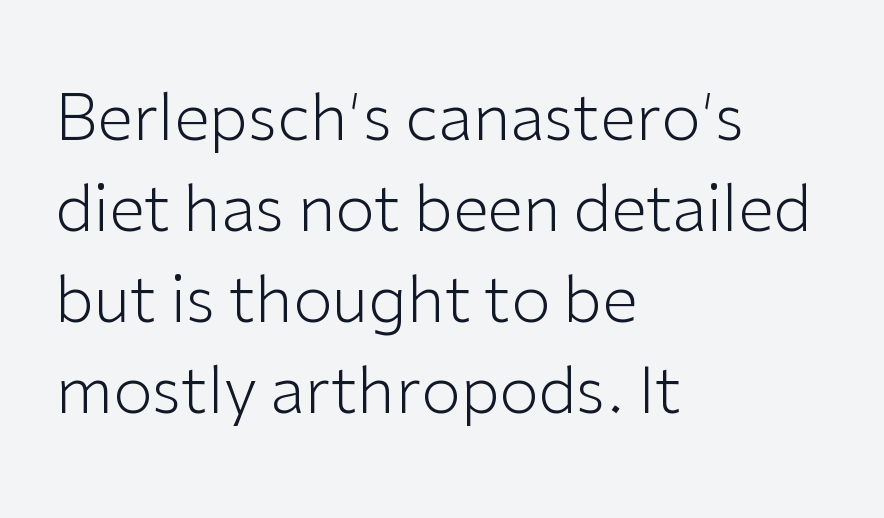
Q: Is the text bold? A: No.
Q: Is the text italic (slanted)? A: No, it is upright.
Q: Is the typeface a serif or a sans-serif typeface? A: Sans-serif.
Q: Is the text underlined? A: No.
Q: How is the paragraph aligned? A: Left-aligned.
Q: Is the spacing between letters normal or unusually wide? A: Normal.
Q: Is the spacing between lines tight, normal or loose? A: Normal.
Q: Width (condensed, normal, or wide)? A: Normal.
Q: Stroke contrast? A: Low.
Q: x-height? A: Medium.
Q: Monospaced? A: No.
